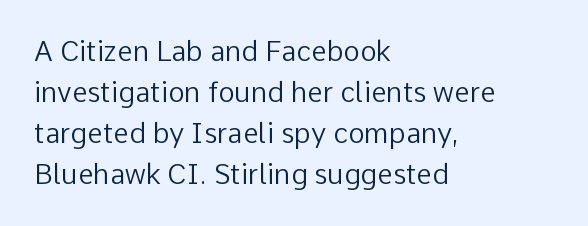
{"serif": "no", "italic": "no", "bold": "no", "weight": "regular", "width": "normal", "stroke_contrast": "low", "x_height": "medium", "monospaced": "no", "underline": "no", "align": "left", "line_spacing": "normal", "line_spacing_ratio": 1.47, "letter_spacing": "normal", "letter_spacing_em": 0.0, "glyph_px": 28}
